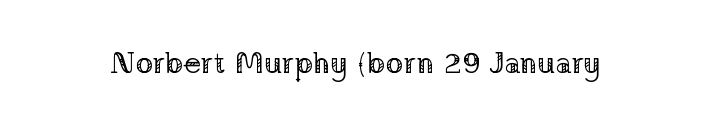
Ink coverage per letter is moderate at most. Clear beneath every line of the passage. Serifs: yes, visible at the terminals of the letterforms. The passage shown has conventional tracking throughout. Designer's note — italics off, roman on.
